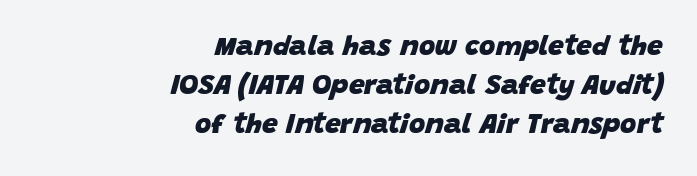
Q: Is the text bold? A: Yes.
Q: Is the text italic (slanted)? A: Yes, it leans right by about 15 degrees.
Q: Is the text underlined? A: No.
Q: How is the paragraph aligned? A: Right-aligned.
Q: Is the spacing between letters normal or unusually wide? A: Normal.
Q: Is the spacing between lines tight, normal or loose? A: Normal.
Q: Width (condensed, normal, or wide)? A: Normal.
Q: Stroke contrast? A: Low.
Q: x-height? A: Large.
Q: Monospaced? A: No.
